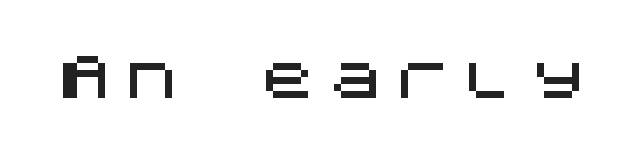
Q: Is the text italic (slanted)? A: No, it is upright.
Q: Is the typeface a serif or a sans-serif typeface? A: Sans-serif.
Q: Is the text underlined? A: No.
Q: Is the spacing between letters normal or unusually wide? A: Unusually wide.
Q: Width (condensed, normal, or wide)? A: Normal.
Q: Stroke contrast? A: Medium.
Q: x-height? A: Large.
